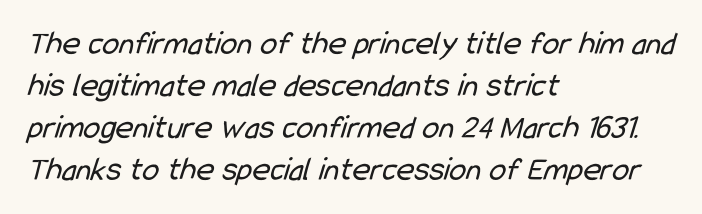
The image shows 34 px regular-weight, condensed sans-serif type; set left-aligned, line spacing 1.24x, normal letter spacing, not underlined; low stroke contrast and a medium x-height.
